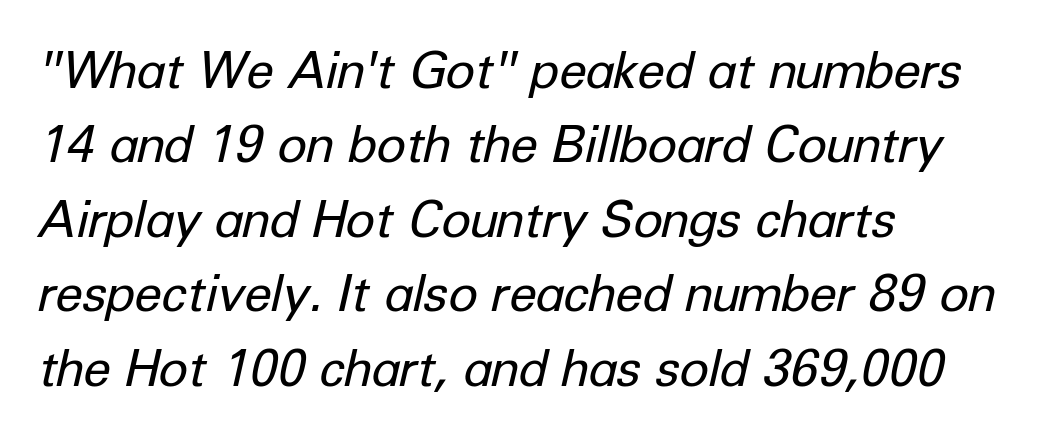
{"italic": "yes", "lean": "right", "slant_degrees": 12, "bold": "no", "weight": "regular", "width": "normal", "stroke_contrast": "low", "x_height": "medium", "monospaced": "no", "underline": "no", "align": "left", "line_spacing": "normal", "line_spacing_ratio": 1.49, "letter_spacing": "normal", "letter_spacing_em": 0.0, "glyph_px": 50}
